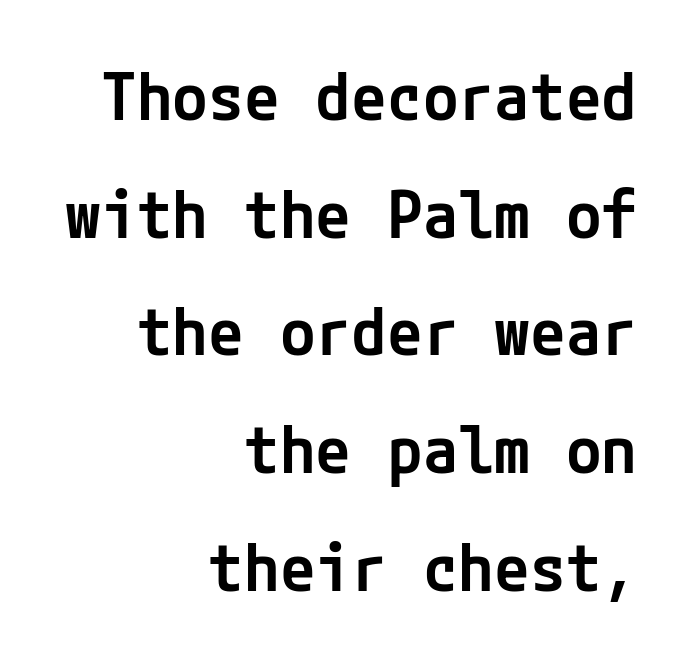
Honestly, the letter spacing is just normal — you wouldn't notice it. Quick note: not italic, upright. The space beneath each line is pristine and unruled. Visually the block forms a straight wall on the right and a jagged coastline on the left. Observe the absence of serifs on each vertical stroke in this sample.
